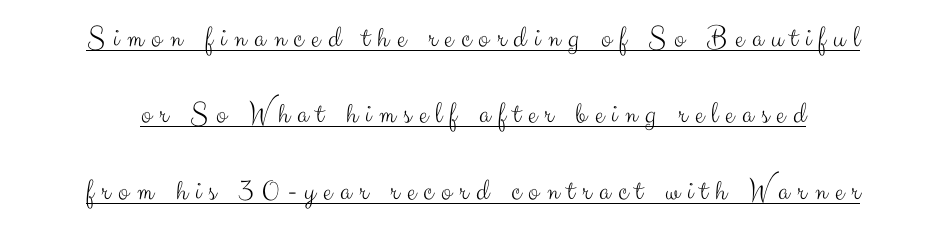
{"serif": "no", "bold": "no", "weight": "light", "width": "normal", "stroke_contrast": "medium", "x_height": "small", "monospaced": "no", "underline": "yes", "align": "center", "line_spacing": "loose", "line_spacing_ratio": 2.46, "letter_spacing": "wide", "letter_spacing_em": 0.25, "glyph_px": 31}
